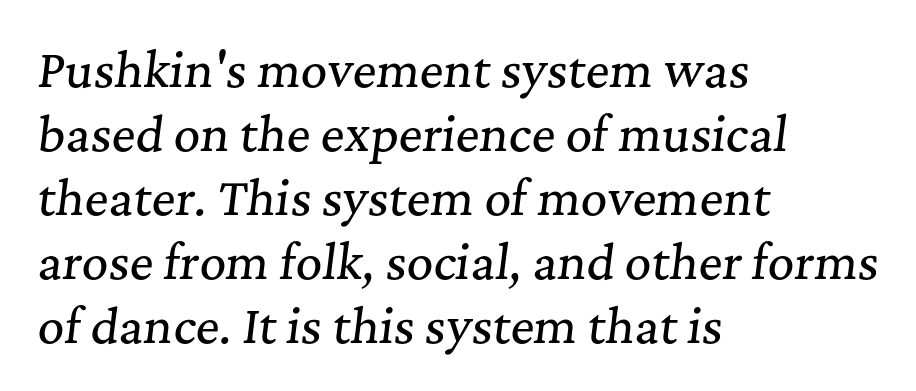
Q: Is the text italic (slanted)? A: Yes, it leans right by about 7 degrees.
Q: Is the typeface a serif or a sans-serif typeface? A: Serif.
Q: Is the text underlined? A: No.
Q: How is the paragraph aligned? A: Left-aligned.
Q: Is the spacing between letters normal or unusually wide? A: Normal.
Q: Is the spacing between lines tight, normal or loose? A: Normal.
Q: Width (condensed, normal, or wide)? A: Normal.
Q: Stroke contrast? A: Medium.
Q: x-height? A: Medium.
Q: Monospaced? A: No.
